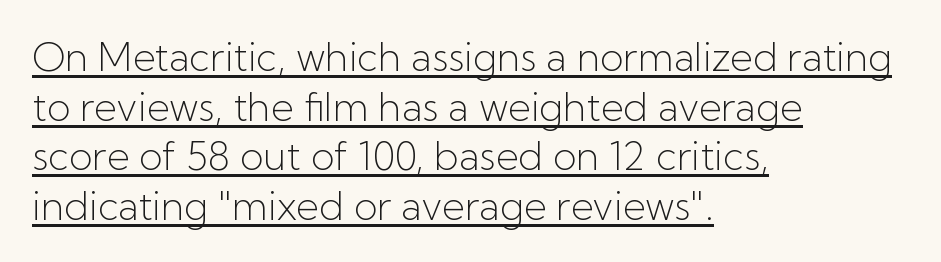
Visually the block forms a straight wall on the left and a jagged coastline on the right. Proportional: the letters do not fall into vertical columns. Each word holds together tightly as a unit, with standard inter-letter gaps. A baseline rule has been typeset under these characters. This rendering employs a face without finishing strokes, i.e., a sans-serif. Ascenders rise straight up at ninety degrees.
